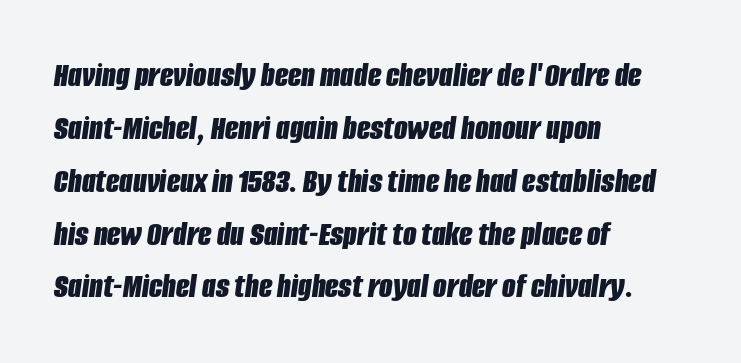
Q: Is the text bold? A: Yes.
Q: Is the text italic (slanted)? A: Yes, it leans right by about 8 degrees.
Q: Is the text underlined? A: No.
Q: How is the paragraph aligned? A: Left-aligned.
Q: Is the spacing between letters normal or unusually wide? A: Normal.
Q: Is the spacing between lines tight, normal or loose? A: Normal.
Q: Width (condensed, normal, or wide)? A: Condensed.
Q: Stroke contrast? A: Low.
Q: x-height? A: Large.
Q: Monospaced? A: No.
